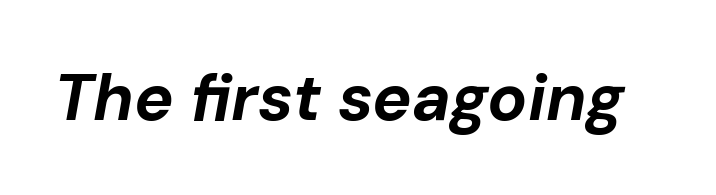
These lines keep a tight, regular rhythm from letter to letter. You'd pick this weight for a headline — it's a proper bold. The specimen reads as italic at a glance. Do the characters align in a grid? No, the font is proportional. Just letters on the line, the space beneath them empty.
